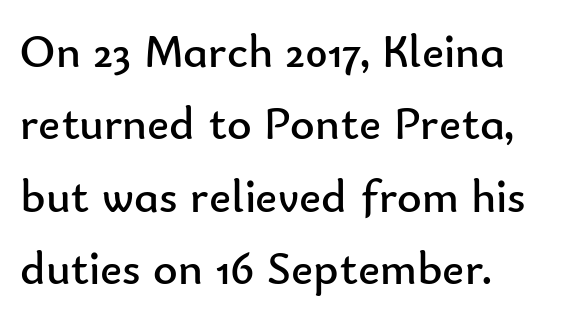
Q: Is the text bold? A: No.
Q: Is the text italic (slanted)? A: No, it is upright.
Q: Is the typeface a serif or a sans-serif typeface? A: Sans-serif.
Q: Is the text underlined? A: No.
Q: How is the paragraph aligned? A: Left-aligned.
Q: Is the spacing between letters normal or unusually wide? A: Normal.
Q: Is the spacing between lines tight, normal or loose? A: Normal.
Q: Width (condensed, normal, or wide)? A: Normal.
Q: Stroke contrast? A: Low.
Q: x-height? A: Small.
Q: Monospaced? A: No.
